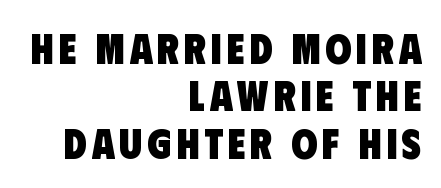
{"serif": "no", "bold": "yes", "weight": "heavy", "width": "condensed", "stroke_contrast": "low", "x_height": "large", "monospaced": "no", "underline": "no", "align": "right", "line_spacing": "tight", "line_spacing_ratio": 1.13, "glyph_px": 42}
